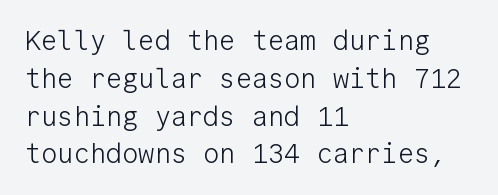
Q: Is the text bold? A: No.
Q: Is the text italic (slanted)? A: No, it is upright.
Q: Is the text underlined? A: No.
Q: How is the paragraph aligned? A: Left-aligned.
Q: Is the spacing between letters normal or unusually wide? A: Normal.
Q: Is the spacing between lines tight, normal or loose? A: Normal.
